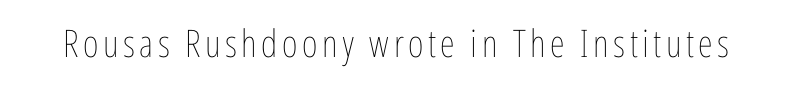
Designer's note — italics off, roman on. These lines are rendered in a variable-pitch font. Think standard paragraph weight, or any step lighter than that. This rendering features lettering with no underline.
